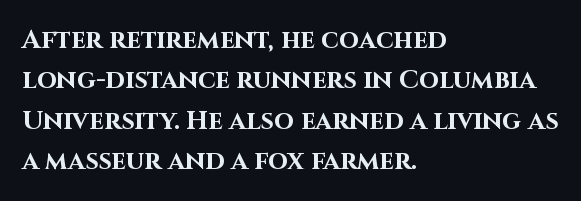
{"italic": "no", "bold": "yes", "underline": "no", "align": "left", "line_spacing": "normal", "line_spacing_ratio": 1.55, "letter_spacing": "normal", "letter_spacing_em": 0.0, "glyph_px": 26}
